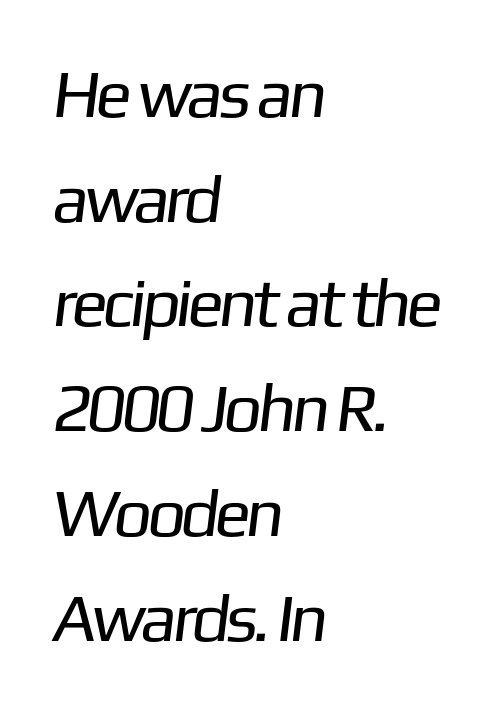
The string is rendered with underlining switched off. You can tell from the bare stems that sans-serif type was used. This is not heavy type; no bold has been used. Reading down the block, your eye returns to a fixed left position each line.
